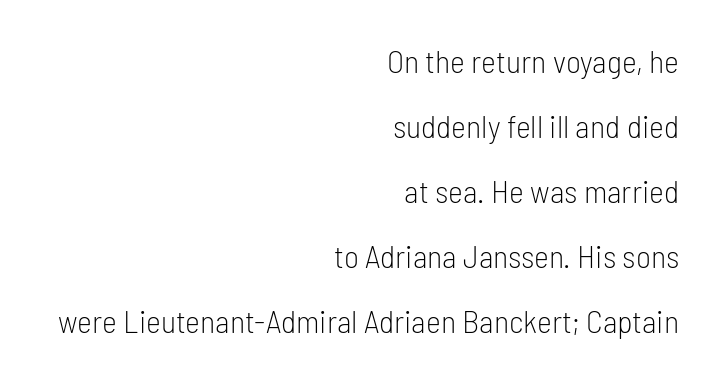
Q: Is the text bold? A: No.
Q: Is the text italic (slanted)? A: No, it is upright.
Q: Is the typeface a serif or a sans-serif typeface? A: Sans-serif.
Q: Is the text underlined? A: No.
Q: How is the paragraph aligned? A: Right-aligned.
Q: Is the spacing between letters normal or unusually wide? A: Normal.
Q: Is the spacing between lines tight, normal or loose? A: Loose.
Q: Width (condensed, normal, or wide)? A: Condensed.
Q: Stroke contrast? A: Low.
Q: x-height? A: Medium.
Q: Monospaced? A: No.
